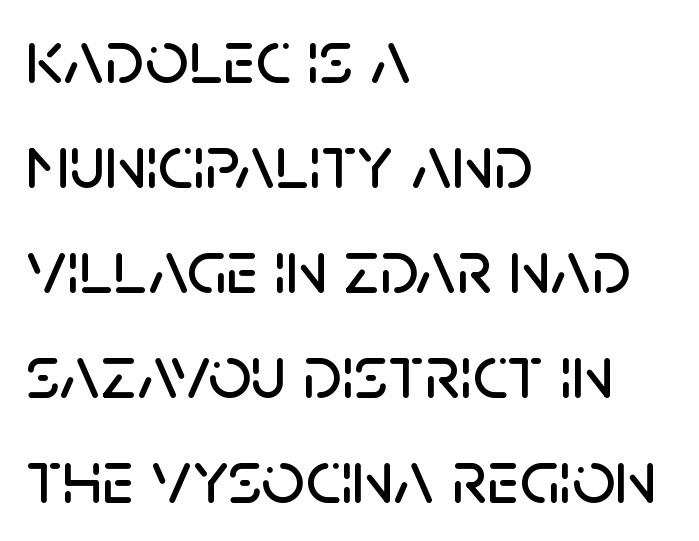
The image shows 76 px sans-serif type, upright; set left-aligned, normal line spacing (1.38x), normal letter spacing, not underlined; low stroke contrast and a large x-height.
